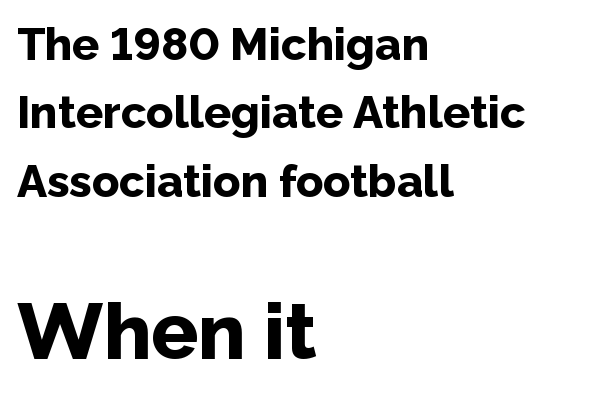
The image shows 78 px bold sans-serif type, upright; set left-aligned, normal line spacing (1.52x), normal letter spacing, not underlined; the second (bottom) block is 1.73x larger; low stroke contrast and a medium x-height.
